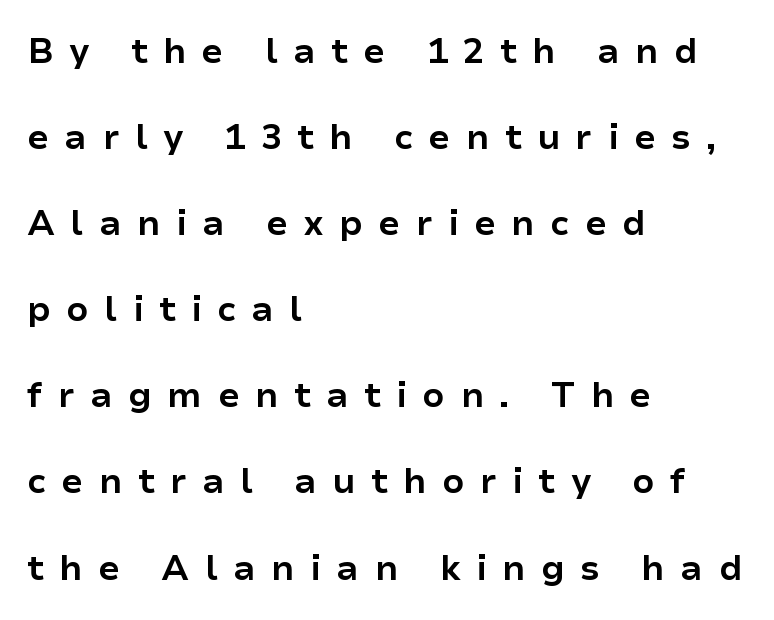
The image shows 35 px bold sans-serif type, upright; set left-aligned, loose line spacing (2.46x), unusually wide letter spacing (+0.44 em), not underlined; low stroke contrast and a medium x-height.
